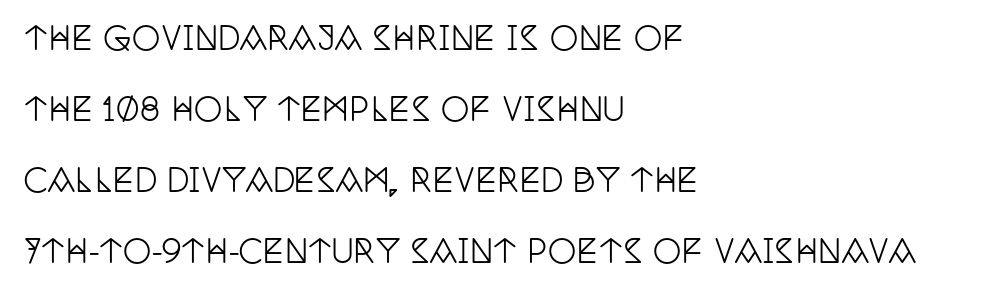
The image shows 32 px condensed serif type, upright; set left-aligned, loose line spacing (2.22x), normal letter spacing, not underlined; low stroke contrast and a large x-height.
